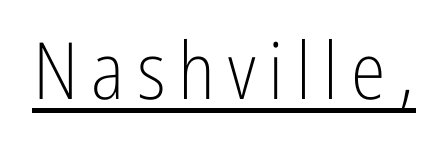
{"serif": "no", "italic": "no", "bold": "no", "weight": "light", "width": "condensed", "stroke_contrast": "low", "x_height": "medium", "monospaced": "no", "underline": "yes", "glyph_px": 79}
